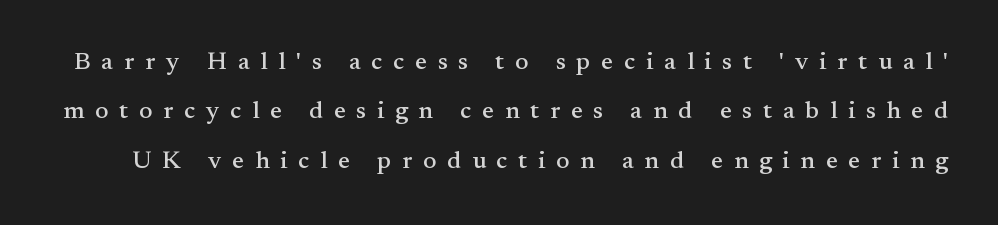
{"italic": "no", "underline": "no", "line_spacing": "loose", "line_spacing_ratio": 1.98, "letter_spacing": "wide", "letter_spacing_em": 0.43, "glyph_px": 25}
